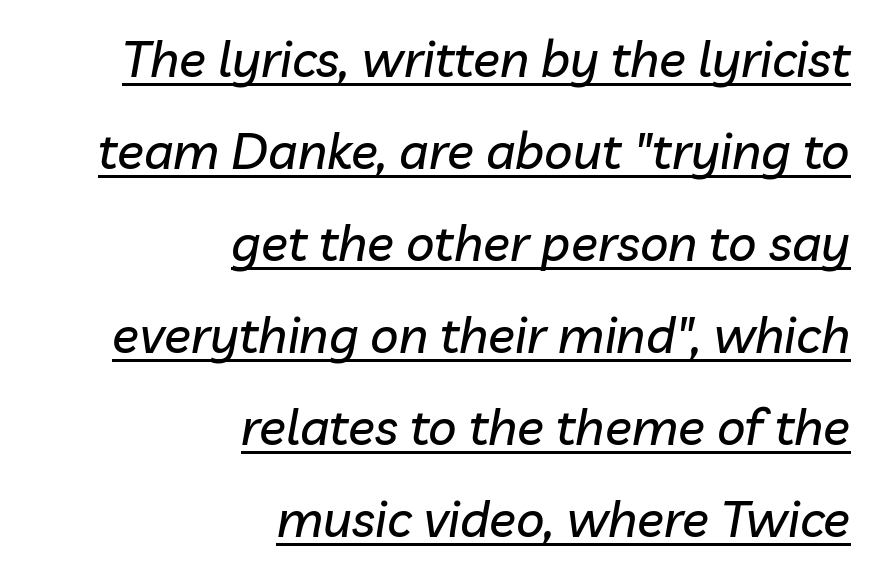
Q: Is the text italic (slanted)? A: Yes, it leans right by about 10 degrees.
Q: Is the text underlined? A: Yes.
Q: How is the paragraph aligned? A: Right-aligned.
Q: Is the spacing between letters normal or unusually wide? A: Normal.
Q: Width (condensed, normal, or wide)? A: Normal.
Q: Stroke contrast? A: Low.
Q: x-height? A: Medium.
Q: Monospaced? A: No.
